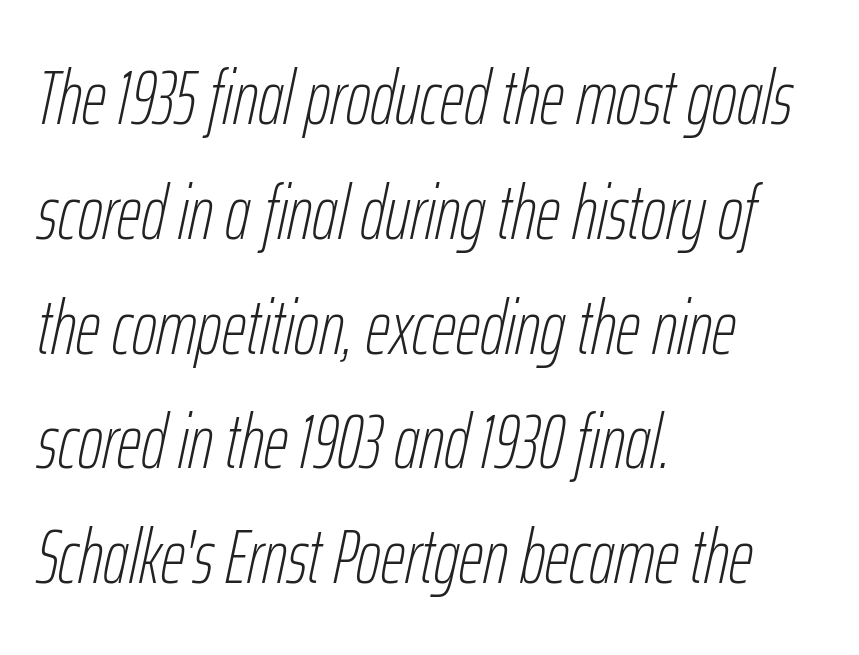
Q: Is the text bold? A: No.
Q: Is the text italic (slanted)? A: Yes, it leans right by about 12 degrees.
Q: Is the text underlined? A: No.
Q: How is the paragraph aligned? A: Left-aligned.
Q: Is the spacing between letters normal or unusually wide? A: Normal.
Q: Is the spacing between lines tight, normal or loose? A: Normal.
Q: Width (condensed, normal, or wide)? A: Condensed.
Q: Stroke contrast? A: Low.
Q: x-height? A: Medium.
Q: Monospaced? A: No.
